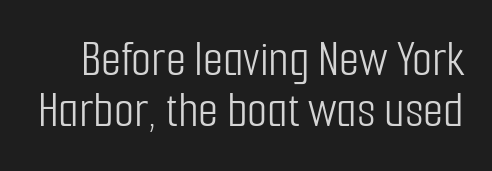
Short note: letters normally spaced. Typographically, this falls in the sans-serif category. The passage shown is typed in a proportional face where columns would drift. Vertically, the passage feels compressed, each row crowding the next.
